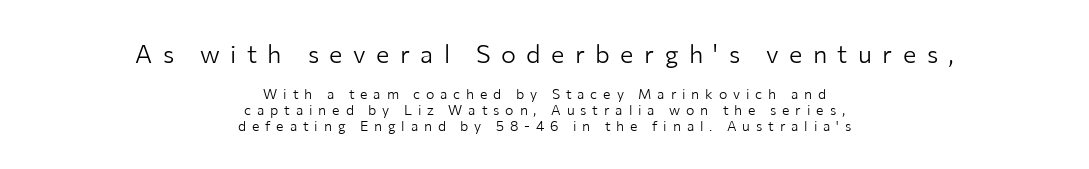
The typesetter chose a symmetrical, centered arrangement here. Lines of text with bare space underneath. Caption: face not bold, strokes unweighted. Large over small — that's the arrangement of the two blocks here. Each word looks stretched out because of the extra space between its letters. Vertical spacing — tight.
